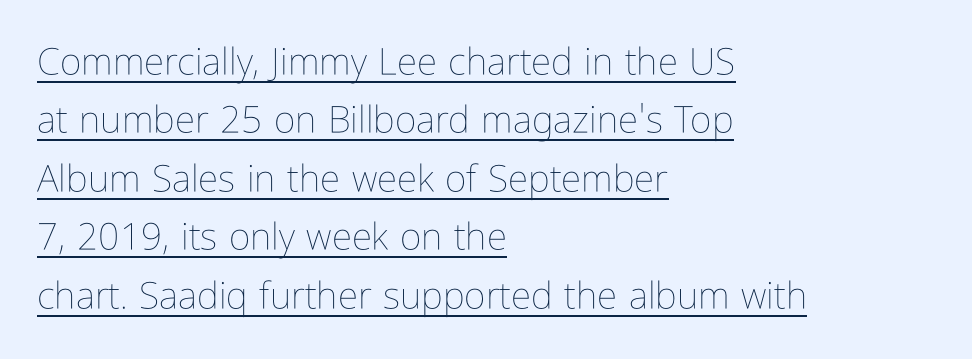
The image shows 37 px thin, condensed type, upright; set left-aligned, normal line spacing (1.58x), normal letter spacing, underlined; low stroke contrast and a medium x-height.
